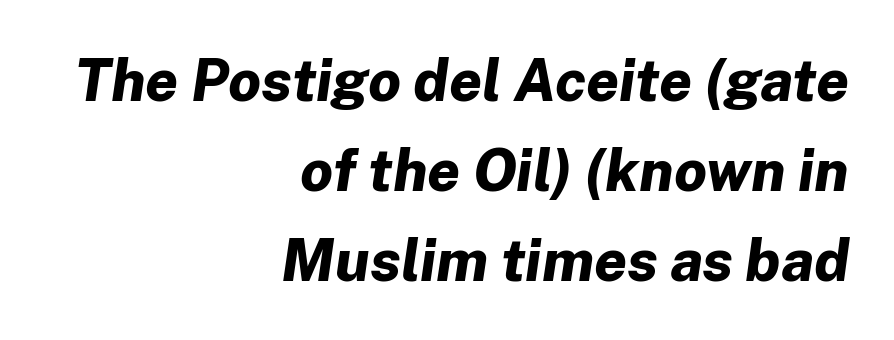
Thick stems and heavy bowls — unmistakably bold. Right-aligned paragraph, ragged on the left. Reading down the column, the eye jumps a familiar distance to each next line. Looks like regular typesetting: each glyph gets only the width it needs.
